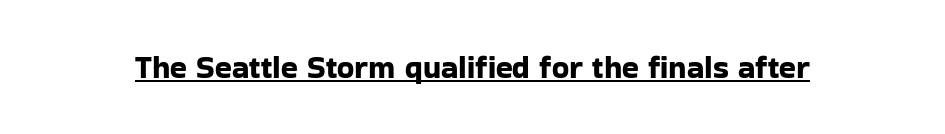
The image shows 31 px sans-serif type, upright; set normal letter spacing, underlined; low stroke contrast and a medium x-height.
